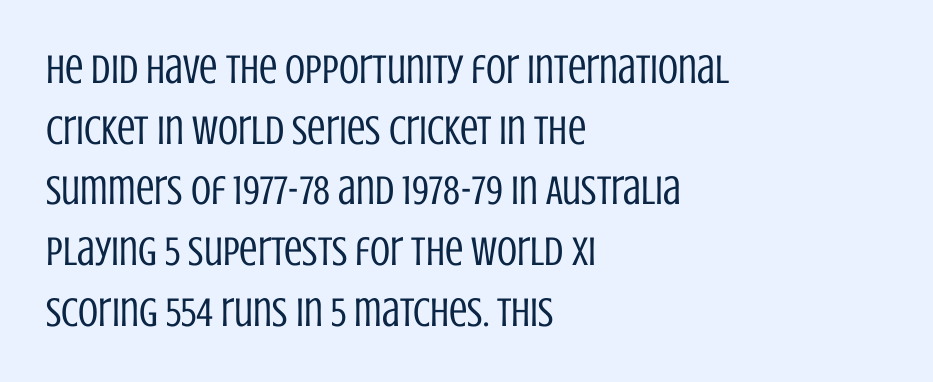
{"serif": "no", "italic": "no", "bold": "no", "weight": "regular", "width": "condensed", "stroke_contrast": "low", "x_height": "large", "monospaced": "no", "underline": "no", "align": "left", "line_spacing": "normal", "line_spacing_ratio": 1.48, "letter_spacing": "normal", "letter_spacing_em": 0.0, "glyph_px": 41}
